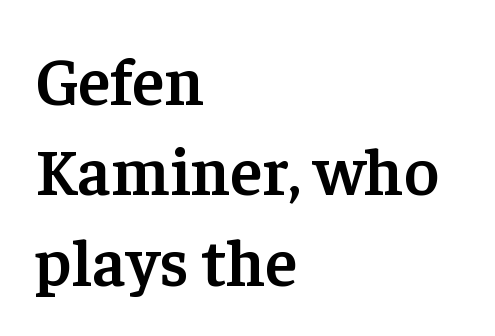
Q: Is the text bold? A: Semi-bold.
Q: Is the text italic (slanted)? A: No, it is upright.
Q: Is the typeface a serif or a sans-serif typeface? A: Serif.
Q: Is the text underlined? A: No.
Q: How is the paragraph aligned? A: Left-aligned.
Q: Is the spacing between letters normal or unusually wide? A: Normal.
Q: Is the spacing between lines tight, normal or loose? A: Normal.
Q: Width (condensed, normal, or wide)? A: Normal.
Q: Stroke contrast? A: Low.
Q: x-height? A: Medium.
Q: Monospaced? A: No.
